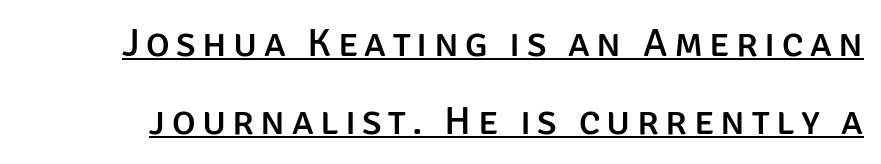
{"serif": "no", "italic": "no", "width": "normal", "stroke_contrast": "low", "x_height": "large", "monospaced": "no", "underline": "yes", "line_spacing": "loose", "line_spacing_ratio": 1.94, "glyph_px": 40}
